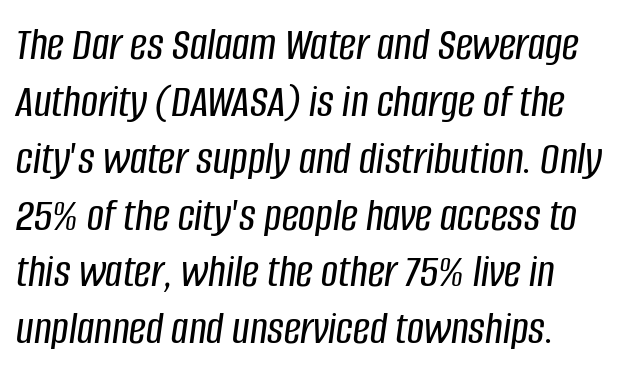
Q: Is the text italic (slanted)? A: Yes, it leans right by about 8 degrees.
Q: Is the text underlined? A: No.
Q: How is the paragraph aligned? A: Left-aligned.
Q: Is the spacing between letters normal or unusually wide? A: Normal.
Q: Width (condensed, normal, or wide)? A: Condensed.
Q: Stroke contrast? A: Low.
Q: x-height? A: Large.
Q: Monospaced? A: No.
